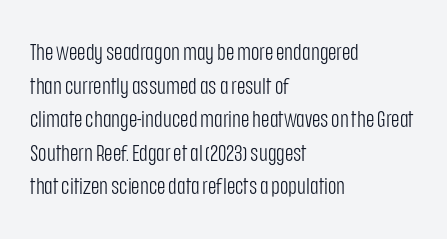
The image shows 23 px text type, upright; set left-aligned, normal line spacing (1.46x), normal letter spacing, not underlined.
